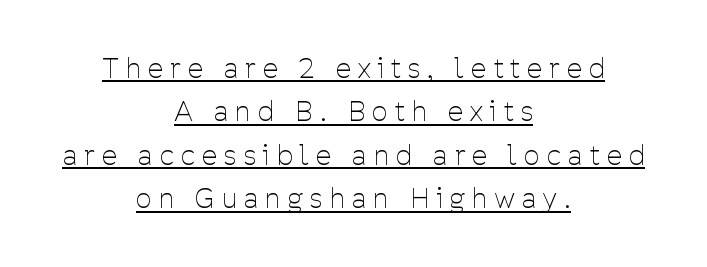
{"italic": "no", "bold": "no", "underline": "yes", "align": "center", "line_spacing": "normal", "line_spacing_ratio": 1.61, "letter_spacing": "wide", "letter_spacing_em": 0.28, "glyph_px": 27}
